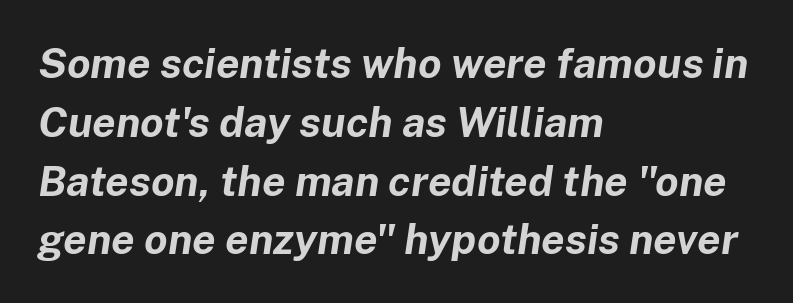
Q: Is the text bold? A: Yes.
Q: Is the text italic (slanted)? A: Yes, it leans right by about 8 degrees.
Q: Is the text underlined? A: No.
Q: How is the paragraph aligned? A: Left-aligned.
Q: Is the spacing between letters normal or unusually wide? A: Normal.
Q: Is the spacing between lines tight, normal or loose? A: Normal.
Q: Width (condensed, normal, or wide)? A: Normal.
Q: Stroke contrast? A: Low.
Q: x-height? A: Medium.
Q: Monospaced? A: No.
